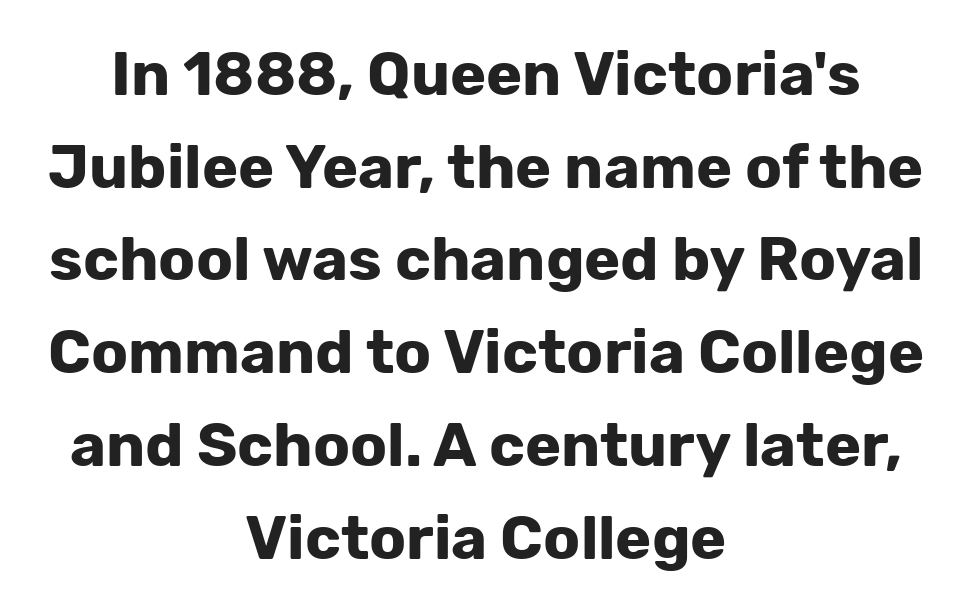
Spacing between characters is what you'd get straight out of the box. Check under the words: just untouched page. This is heavy type, rendered in bold. These lines are rendered in a variable-pitch font.
